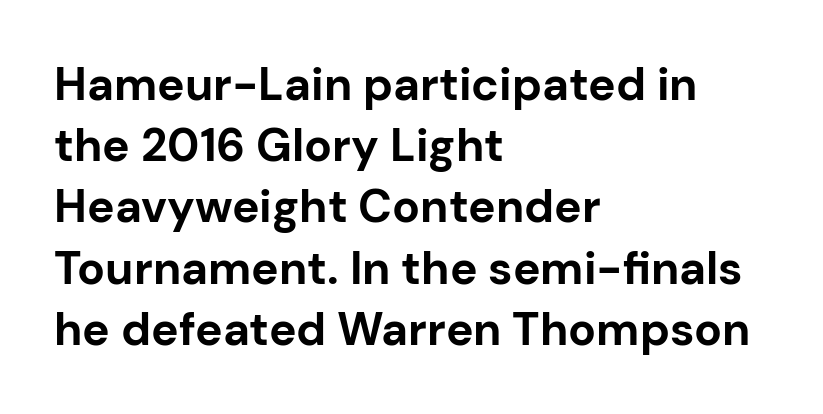
Examine the stroke ends and you'll find no serifs. Designer's note — italics off, roman on. Each row of text sits above clean, open space. The rendering uses a moderate line-height, typical for paragraphs. Is this a fixed-width face? No — the glyphs have proportional, varying widths.
